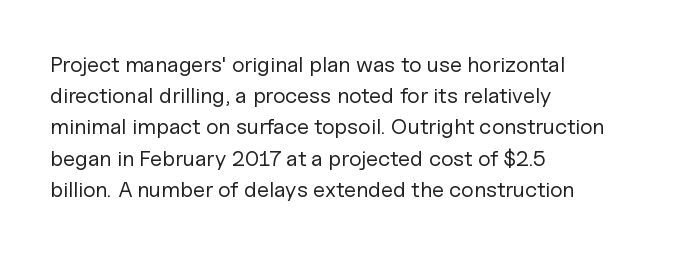
{"italic": "no", "bold": "no", "underline": "no", "align": "left", "line_spacing": "normal", "line_spacing_ratio": 1.42, "letter_spacing": "normal", "letter_spacing_em": 0.0, "glyph_px": 22}
